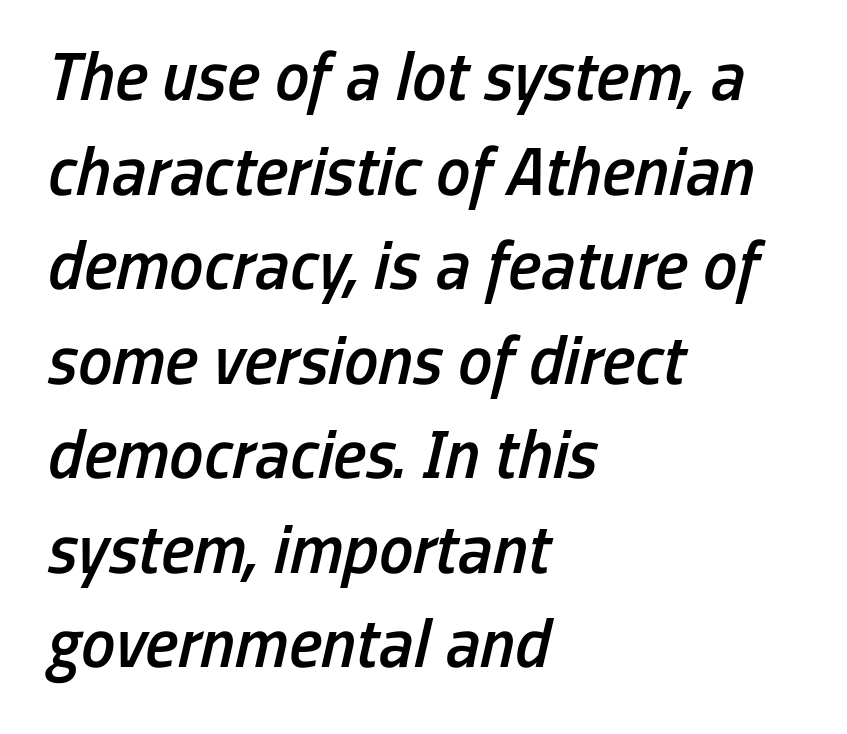
The image shows 69 px semibold, condensed type, italic (leaning right); set left-aligned, normal line spacing (1.37x), normal letter spacing, not underlined; low stroke contrast and a medium x-height.
